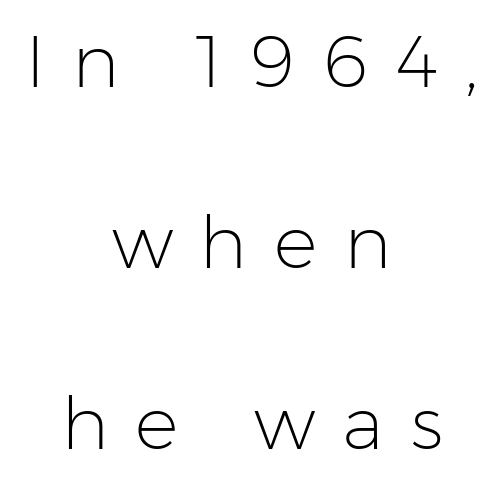
The image shows 73 px light sans-serif type, upright; set centered, loose line spacing (2.48x), unusually wide letter spacing (+0.37 em), not underlined; low stroke contrast and a medium x-height.
